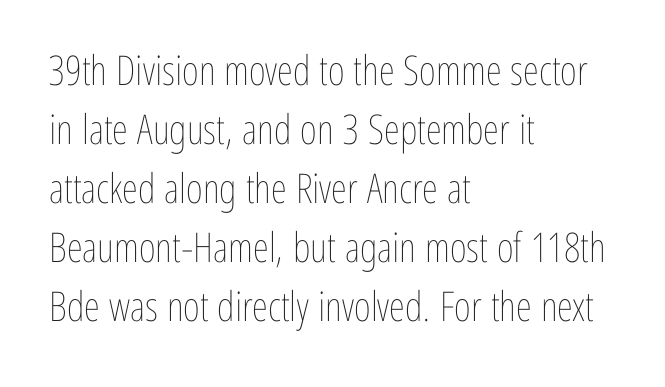
The image shows 41 px thin, condensed type, upright; set left-aligned, normal line spacing (1.44x), normal letter spacing, not underlined; low stroke contrast and a medium x-height.
